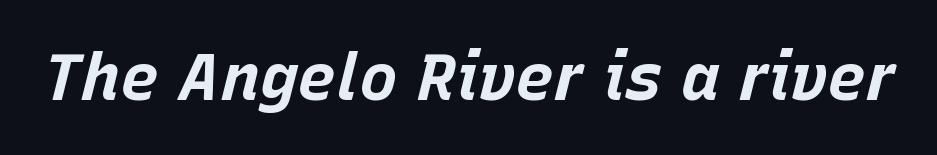
{"italic": "yes", "lean": "right", "slant_degrees": 15, "bold": "yes", "weight": "bold", "width": "normal", "stroke_contrast": "low", "x_height": "large", "monospaced": "no", "underline": "no", "letter_spacing": "normal", "letter_spacing_em": 0.0, "glyph_px": 65}
